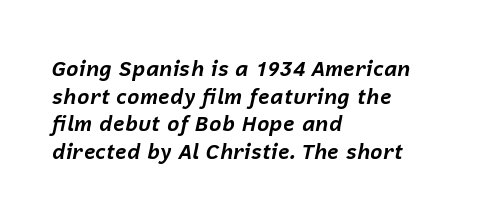
In terms of posture, this sample is oblique. Stroke thickness is high; the sample reads as a true bold. Typeset ragged right — the left edge is the straight one. How are the letters spaced? Ordinarily, with no added tracking. Clear beneath every line of the passage. Leading: standard.
